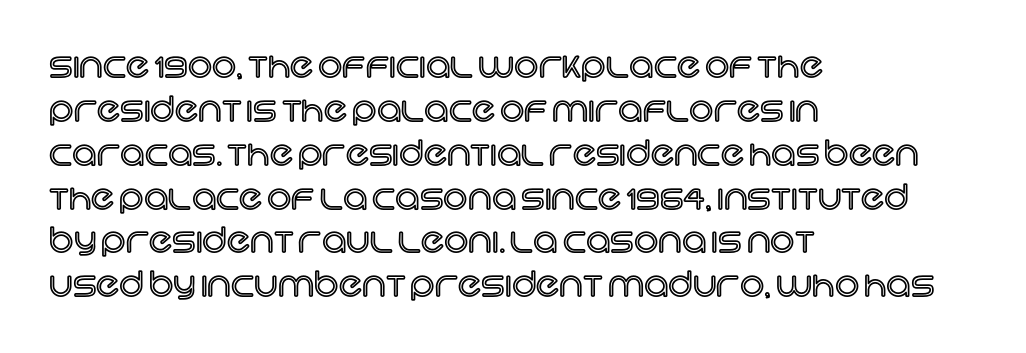
Q: Is the text italic (slanted)? A: No, it is upright.
Q: Is the text underlined? A: No.
Q: How is the paragraph aligned? A: Left-aligned.
Q: Is the spacing between letters normal or unusually wide? A: Normal.
Q: Is the spacing between lines tight, normal or loose? A: Normal.
Q: Width (condensed, normal, or wide)? A: Normal.
Q: x-height? A: Large.
Q: Monospaced? A: No.
